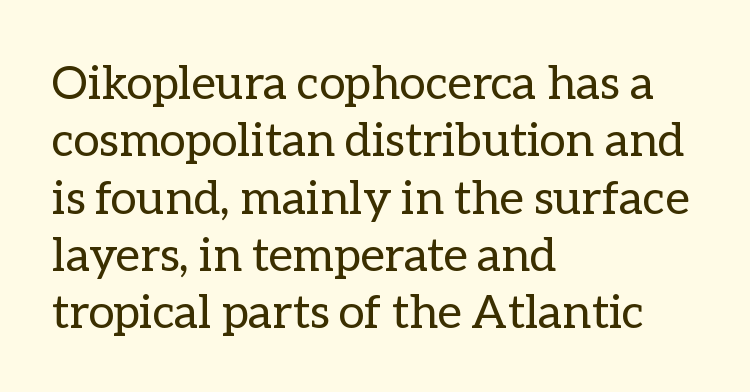
Spacing verdict: proportional, widths tailored to each character. Every stem runs plumb, perpendicular to the baseline. A student would call this left alignment; a typographer would say flush left, rag right. This rendering leaves character spacing at its baseline value.
